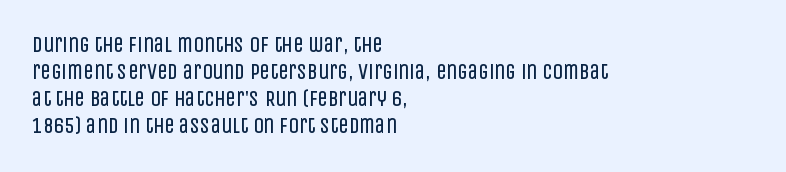
The passage shown is not underscored anywhere. Summary of vertical rhythm: regular, with standard interline spacing. The rag falls on the right side of this text block. Notice how the stems are strictly vertical — no italics here. Vertical stems look standard width or narrower in stroke.
